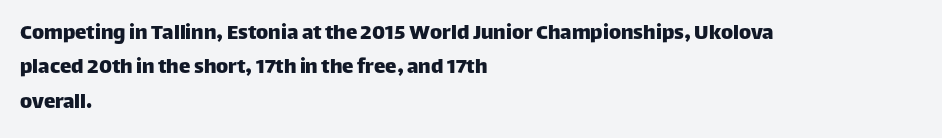
Q: Is the text italic (slanted)? A: No, it is upright.
Q: Is the text underlined? A: No.
Q: How is the paragraph aligned? A: Left-aligned.
Q: Is the spacing between letters normal or unusually wide? A: Normal.
Q: Is the spacing between lines tight, normal or loose? A: Normal.
